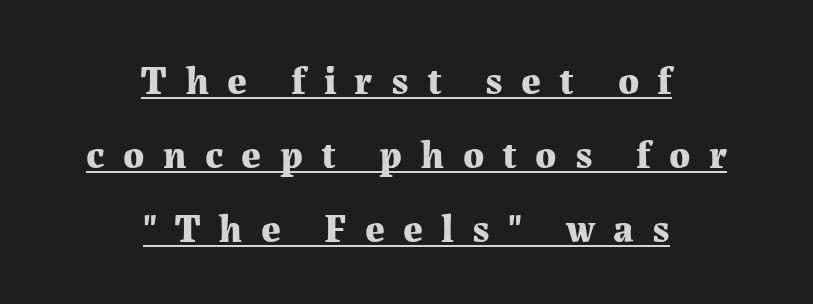
A typesetter would call this proportional, since set widths differ per character. The rendering uses a large line-height, opening up the rows. Caption: multi-line text, centered on the measure. If you drew a line through each stem, it would be perfectly vertical. Small tapered or slab feet sit at the stroke ends, so this counts as serif.
